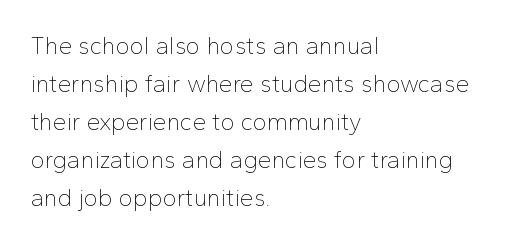
{"italic": "no", "bold": "no", "underline": "no", "align": "left", "line_spacing": "normal", "line_spacing_ratio": 1.58, "letter_spacing": "normal", "letter_spacing_em": 0.0, "glyph_px": 24}
